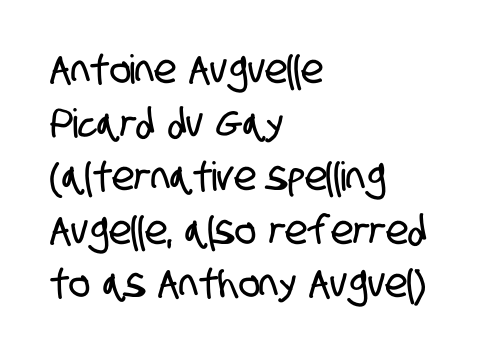
Q: Is the typeface a serif or a sans-serif typeface? A: Sans-serif.
Q: Is the text underlined? A: No.
Q: How is the paragraph aligned? A: Left-aligned.
Q: Is the spacing between letters normal or unusually wide? A: Normal.
Q: Is the spacing between lines tight, normal or loose? A: Normal.
Q: Width (condensed, normal, or wide)? A: Condensed.
Q: Stroke contrast? A: Low.
Q: x-height? A: Large.
Q: Monospaced? A: No.
